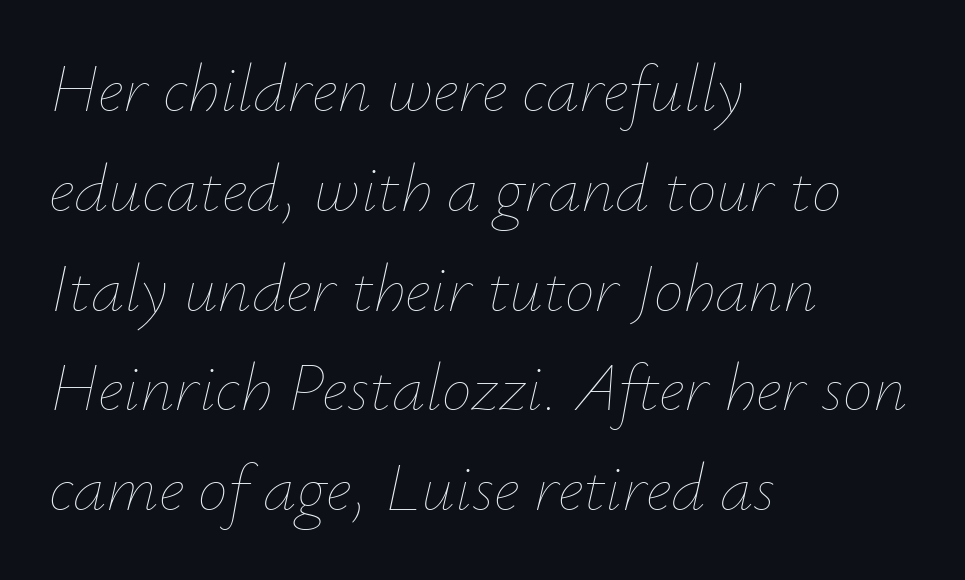
The image shows 67 px thin type, italic (leaning right); set left-aligned, normal line spacing (1.49x), normal letter spacing, not underlined; low stroke contrast and a small x-height.
